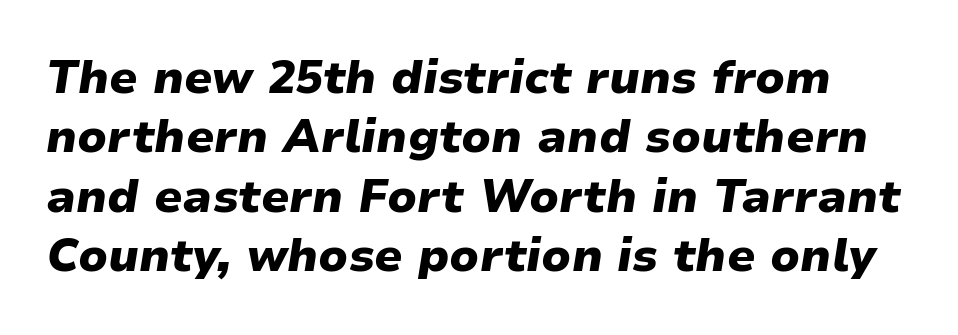
Q: Is the text bold? A: Yes.
Q: Is the text italic (slanted)? A: Yes, it leans right by about 9 degrees.
Q: Is the text underlined? A: No.
Q: Is the spacing between letters normal or unusually wide? A: Normal.
Q: Is the spacing between lines tight, normal or loose? A: Normal.
Q: Width (condensed, normal, or wide)? A: Normal.
Q: Stroke contrast? A: Low.
Q: x-height? A: Medium.
Q: Monospaced? A: No.
